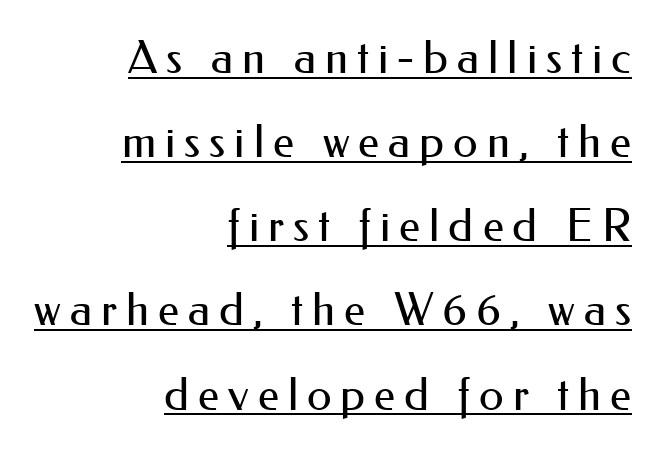
{"serif": "no", "italic": "no", "bold": "no", "weight": "regular", "width": "normal", "stroke_contrast": "medium", "x_height": "small", "monospaced": "no", "underline": "yes", "align": "right", "line_spacing_ratio": 1.87, "letter_spacing": "wide", "letter_spacing_em": 0.2, "glyph_px": 45}
